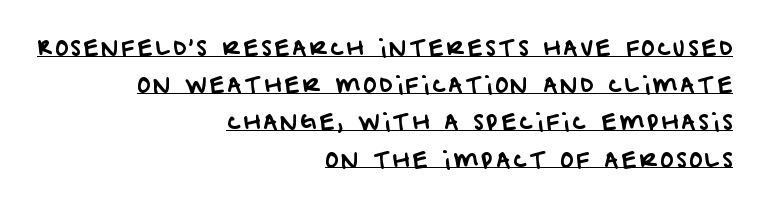
The image shows 22 px text type; set right-aligned, normal line spacing (1.69x), underlined.
